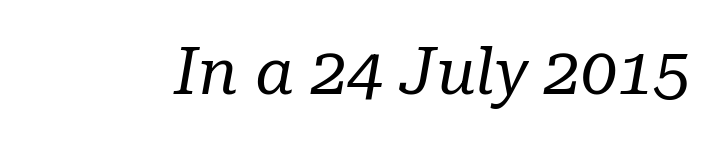
{"serif": "yes", "italic": "yes", "lean": "right", "slant_degrees": 10, "bold": "no", "weight": "regular", "width": "normal", "stroke_contrast": "low", "x_height": "medium", "monospaced": "no", "underline": "no", "letter_spacing": "normal", "letter_spacing_em": 0.0, "glyph_px": 65}
